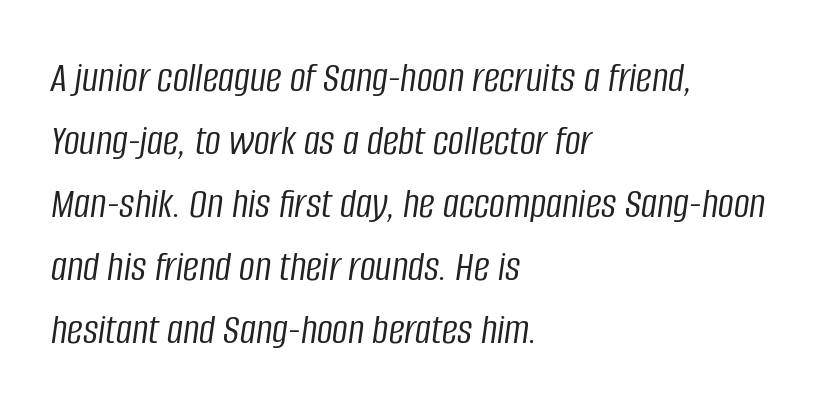
{"italic": "yes", "lean": "right", "slant_degrees": 8, "bold": "no", "weight": "light", "width": "condensed", "stroke_contrast": "low", "x_height": "large", "monospaced": "no", "underline": "no", "align": "left", "line_spacing": "normal", "line_spacing_ratio": 1.43, "letter_spacing": "normal", "letter_spacing_em": 0.0, "glyph_px": 44}
